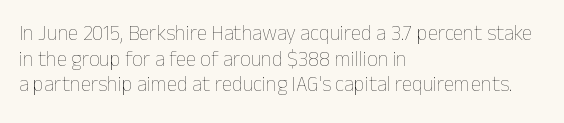
Does extra space separate the letters? No, they use regular spacing. The passage is arranged the way most books set body copy — flush left. The area under the type is left untouched. The face looks like a standard text weight, possibly lighter. Notice how the stems are strictly vertical — no italics here.
